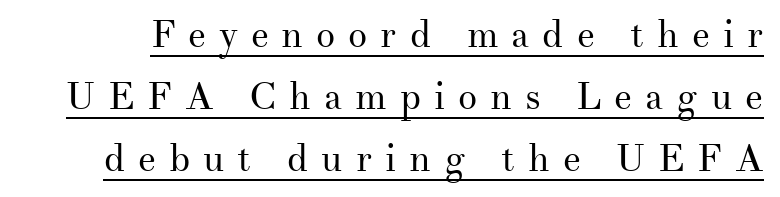
Q: Is the text bold? A: No.
Q: Is the text italic (slanted)? A: No, it is upright.
Q: Is the typeface a serif or a sans-serif typeface? A: Serif.
Q: Is the text underlined? A: Yes.
Q: Is the spacing between letters normal or unusually wide? A: Unusually wide.
Q: Is the spacing between lines tight, normal or loose? A: Normal.
Q: Width (condensed, normal, or wide)? A: Normal.
Q: Stroke contrast? A: Medium.
Q: x-height? A: Small.
Q: Monospaced? A: No.
